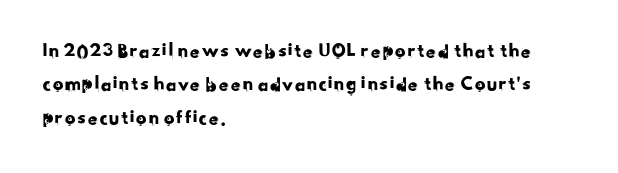
Here the glyphs are tracked normally, forming tight word shapes. Unmarked baselines from the first word to the last. Visually the block forms a straight wall on the left and a jagged coastline on the right. The space between consecutive lines is moderate.
